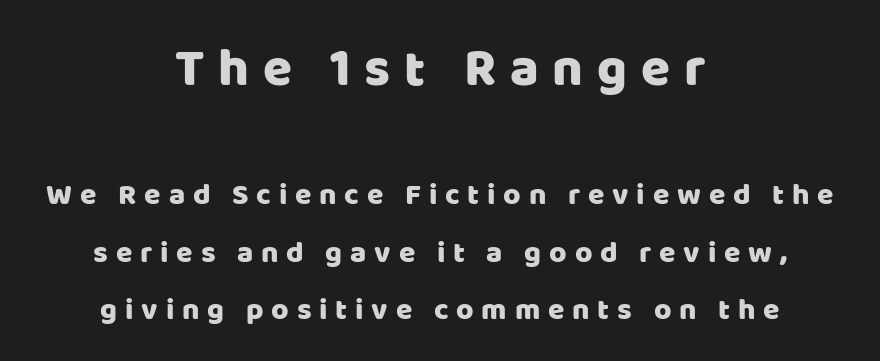
Q: Is the text italic (slanted)? A: No, it is upright.
Q: Is the typeface a serif or a sans-serif typeface? A: Sans-serif.
Q: Is the text underlined? A: No.
Q: How is the paragraph aligned? A: Centered.
Q: Is the spacing between letters normal or unusually wide? A: Unusually wide.
Q: Is the spacing between lines tight, normal or loose? A: Loose.
Q: Which block of text is set in a larger size, the first (top) or the second (bottom)? A: The first (top) one.
Q: Width (condensed, normal, or wide)? A: Normal.
Q: Stroke contrast? A: Low.
Q: x-height? A: Large.
Q: Monospaced? A: No.
